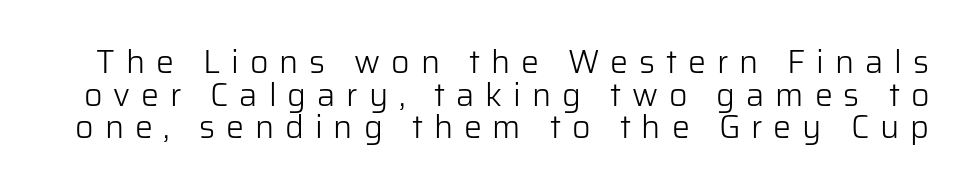
Q: Is the text bold? A: No.
Q: Is the text italic (slanted)? A: No, it is upright.
Q: Is the typeface a serif or a sans-serif typeface? A: Sans-serif.
Q: Is the text underlined? A: No.
Q: Is the spacing between letters normal or unusually wide? A: Unusually wide.
Q: Is the spacing between lines tight, normal or loose? A: Tight.
Q: Width (condensed, normal, or wide)? A: Normal.
Q: Stroke contrast? A: Low.
Q: x-height? A: Medium.
Q: Monospaced? A: No.
